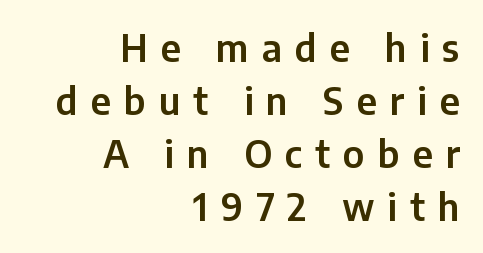
Q: Is the text italic (slanted)? A: No, it is upright.
Q: Is the typeface a serif or a sans-serif typeface? A: Sans-serif.
Q: Is the text underlined? A: No.
Q: How is the paragraph aligned? A: Right-aligned.
Q: Is the spacing between letters normal or unusually wide? A: Unusually wide.
Q: Is the spacing between lines tight, normal or loose? A: Normal.
Q: Width (condensed, normal, or wide)? A: Normal.
Q: Stroke contrast? A: Low.
Q: x-height? A: Medium.
Q: Monospaced? A: No.
